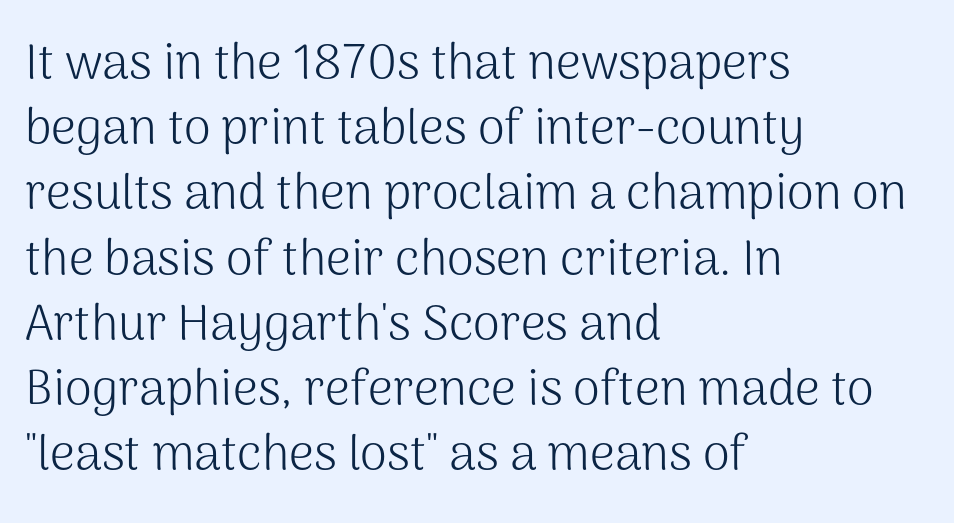
The image shows 49 px light sans-serif type, upright; set left-aligned, normal line spacing (1.33x), normal letter spacing, not underlined; medium stroke contrast and a medium x-height.
